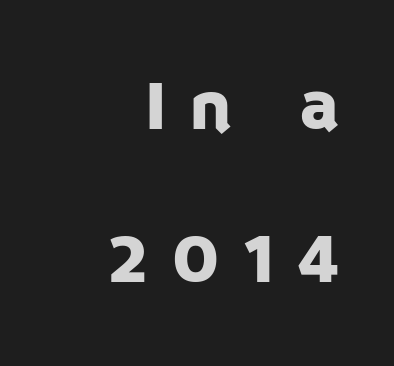
The image shows 72 px sans-serif type, upright; set right-aligned, loose line spacing (2.13x), unusually wide letter spacing (+0.34 em), not underlined; low stroke contrast and a large x-height.
